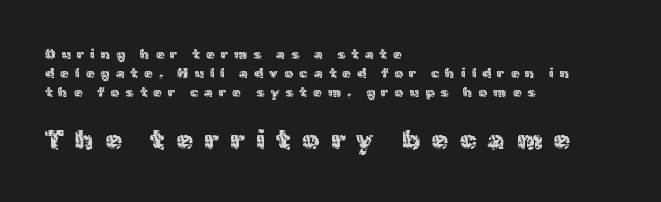
Typesetter's note — lower block bumped up in size, upper block left smaller. Type without underlining. Italic? Not at all — the glyphs are vertical. Which margin do the lines hug? The left one — the right edge is uneven. A typesetter would call this leading conventional body-copy spacing. Words appear elongated and porous because spacing is wide.
